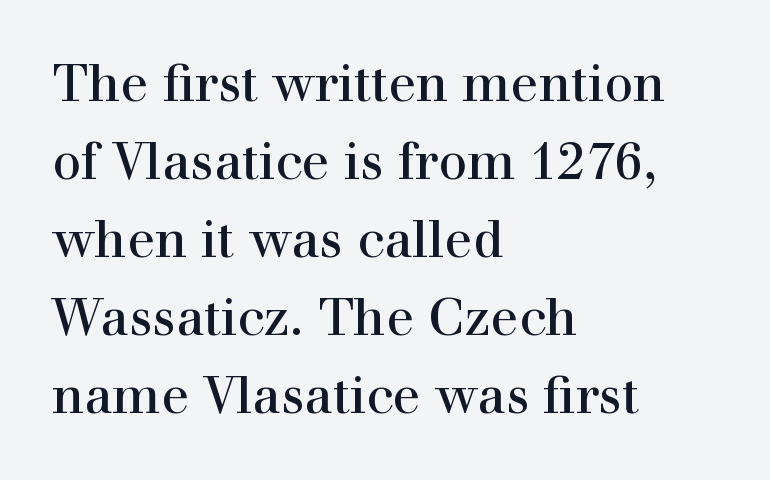
{"serif": "yes", "italic": "no", "bold": "no", "weight": "regular", "width": "normal", "stroke_contrast": "high", "x_height": "medium", "monospaced": "no", "underline": "no", "align": "left", "line_spacing": "normal", "line_spacing_ratio": 1.53, "letter_spacing": "normal", "letter_spacing_em": 0.0, "glyph_px": 51}
